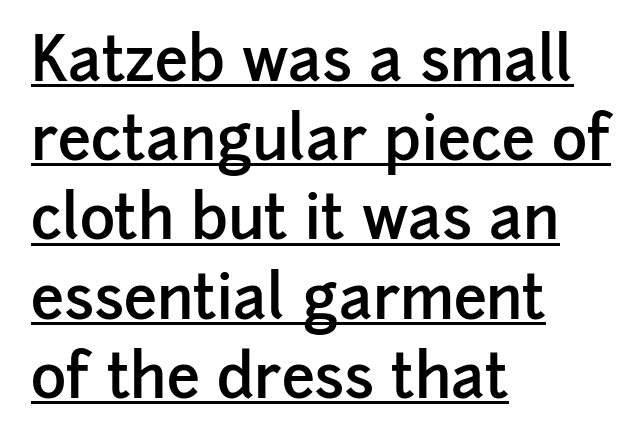
{"serif": "no", "italic": "no", "bold": "semi", "weight": "semibold", "width": "normal", "stroke_contrast": "low", "x_height": "medium", "monospaced": "no", "underline": "yes", "align": "left", "line_spacing": "normal", "line_spacing_ratio": 1.32, "letter_spacing": "normal", "letter_spacing_em": 0.0, "glyph_px": 60}
